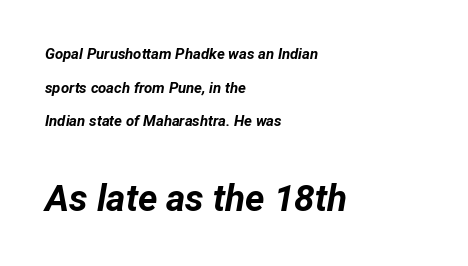
A typesetter would call this zero additional tracking. In terms of posture, this sample is oblique. The line-height multiplier appears high, well above default. Note the varied advance widths — an 'i' is clearly narrower than an 'm'.
